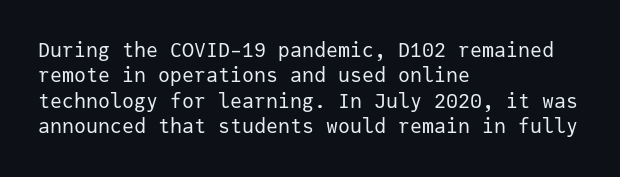
The image shows 20 px text type, upright; set left-aligned, normal line spacing (1.27x), normal letter spacing, not underlined.
